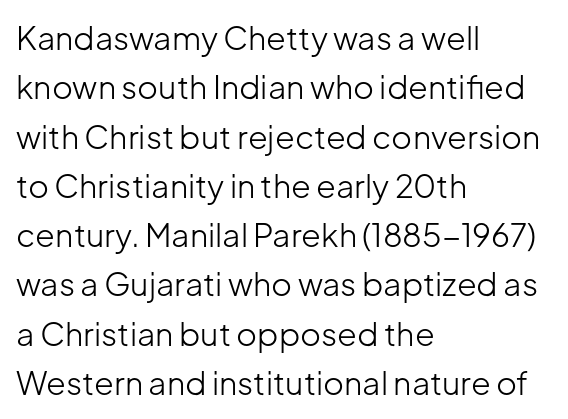
Q: Is the text bold? A: No.
Q: Is the text italic (slanted)? A: No, it is upright.
Q: Is the typeface a serif or a sans-serif typeface? A: Sans-serif.
Q: Is the text underlined? A: No.
Q: How is the paragraph aligned? A: Left-aligned.
Q: Is the spacing between letters normal or unusually wide? A: Normal.
Q: Is the spacing between lines tight, normal or loose? A: Normal.
Q: Width (condensed, normal, or wide)? A: Normal.
Q: Stroke contrast? A: Low.
Q: x-height? A: Medium.
Q: Monospaced? A: No.
